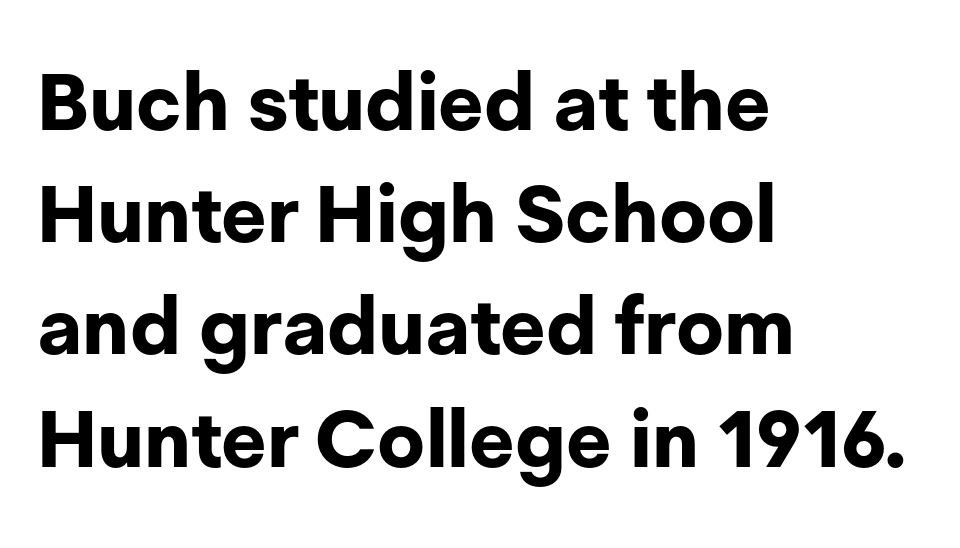
Q: Is the text bold? A: Yes.
Q: Is the text italic (slanted)? A: No, it is upright.
Q: Is the typeface a serif or a sans-serif typeface? A: Sans-serif.
Q: Is the text underlined? A: No.
Q: How is the paragraph aligned? A: Left-aligned.
Q: Is the spacing between letters normal or unusually wide? A: Normal.
Q: Is the spacing between lines tight, normal or loose? A: Normal.
Q: Width (condensed, normal, or wide)? A: Normal.
Q: Stroke contrast? A: Low.
Q: x-height? A: Medium.
Q: Monospaced? A: No.
